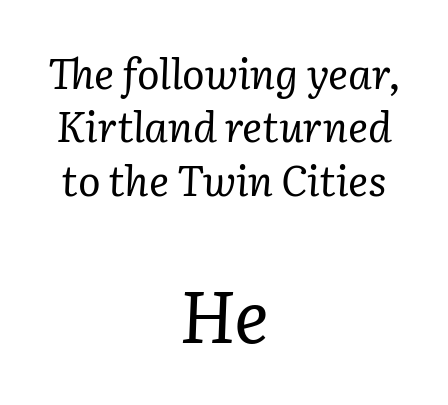
The image shows 73 px regular-weight serif type, italic (leaning right); set centered, normal line spacing (1.27x), normal letter spacing, not underlined; the second (bottom) block is 1.74x larger; low stroke contrast and a medium x-height.
